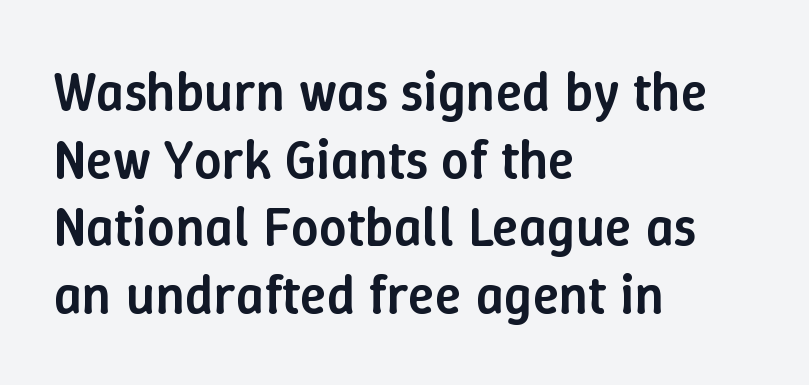
{"italic": "no", "bold": "semi", "weight": "semibold", "width": "normal", "stroke_contrast": "low", "x_height": "medium", "monospaced": "no", "underline": "no", "align": "left", "line_spacing_ratio": 1.23, "letter_spacing": "normal", "letter_spacing_em": 0.0, "glyph_px": 55}
